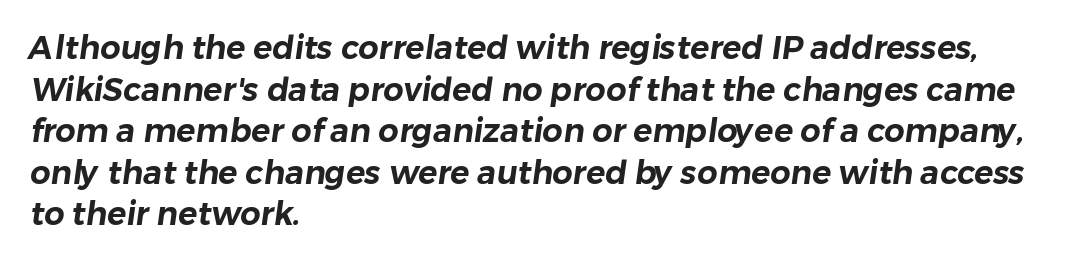
Q: Is the typeface a serif or a sans-serif typeface? A: Sans-serif.
Q: Is the text underlined? A: No.
Q: How is the paragraph aligned? A: Left-aligned.
Q: Is the spacing between letters normal or unusually wide? A: Normal.
Q: Is the spacing between lines tight, normal or loose? A: Normal.
Q: Width (condensed, normal, or wide)? A: Normal.
Q: Stroke contrast? A: Low.
Q: x-height? A: Medium.
Q: Monospaced? A: No.
